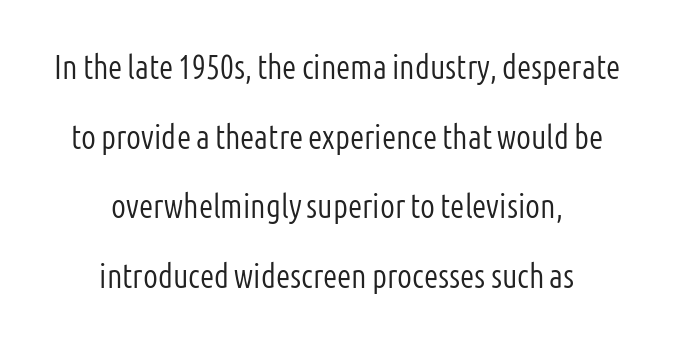
The lettering stays uniformly vertical, giving the passage a roman look. No heavy texture on the line: the type isn't bold. Letters rest on an invisible, unmarked baseline. The paragraph has two soft edges and a firm central axis. Here the designer chose a conventional face with non-uniform glyph widths.
